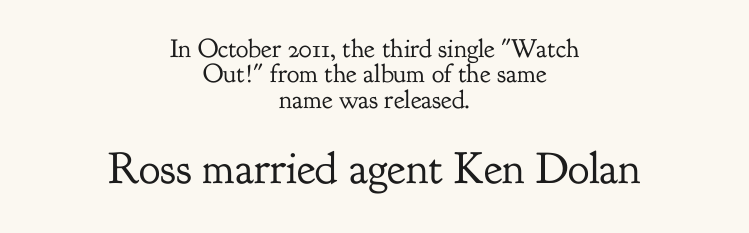
One-word summary of the alignment: center. Each letter keeps its own natural width here, so spacing adapts to shape. These lines are composed in type with serifs. Only glyphs here, with clear space below each row.
